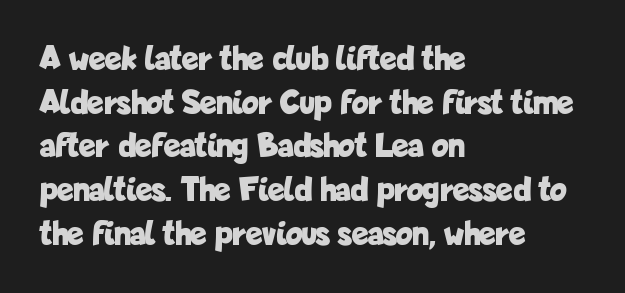
The image shows 35 px bold, condensed sans-serif type, upright; set left-aligned, normal line spacing (1.25x), normal letter spacing, not underlined; low stroke contrast and a medium x-height.
